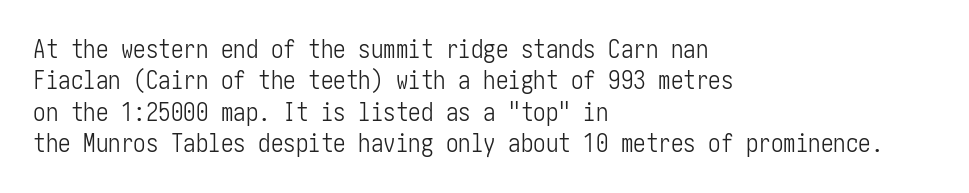
{"italic": "no", "bold": "no", "underline": "no", "align": "left", "line_spacing": "normal", "line_spacing_ratio": 1.26, "letter_spacing": "normal", "letter_spacing_em": 0.0, "glyph_px": 25}
